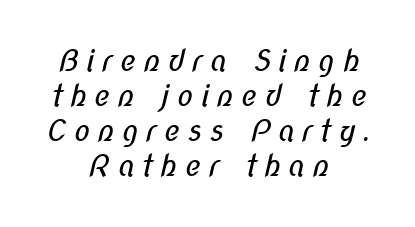
{"serif": "no", "bold": "no", "weight": "regular", "width": "condensed", "stroke_contrast": "low", "x_height": "medium", "monospaced": "no", "underline": "no", "align": "center", "line_spacing_ratio": 1.17, "letter_spacing": "wide", "letter_spacing_em": 0.24, "glyph_px": 30}
